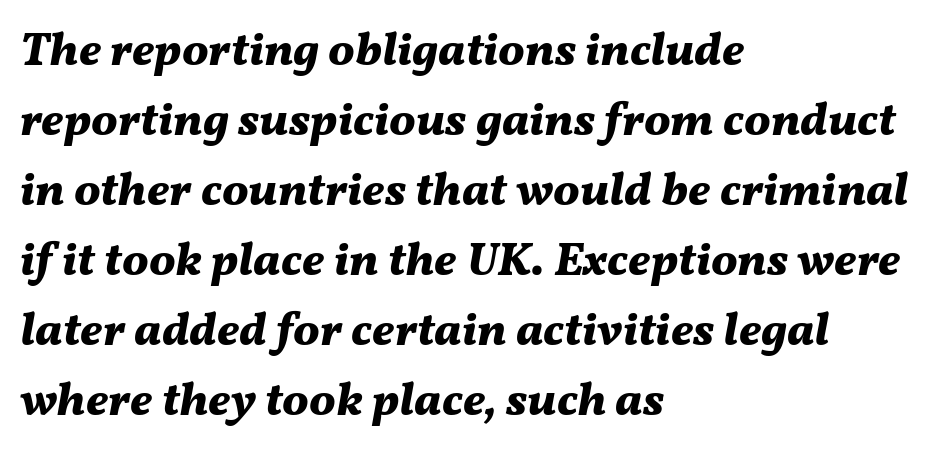
Q: Is the text bold? A: Yes.
Q: Is the text italic (slanted)? A: Yes, it leans right by about 11 degrees.
Q: Is the text underlined? A: No.
Q: How is the paragraph aligned? A: Left-aligned.
Q: Is the spacing between letters normal or unusually wide? A: Normal.
Q: Is the spacing between lines tight, normal or loose? A: Normal.
Q: Width (condensed, normal, or wide)? A: Normal.
Q: Stroke contrast? A: Medium.
Q: x-height? A: Medium.
Q: Monospaced? A: No.
